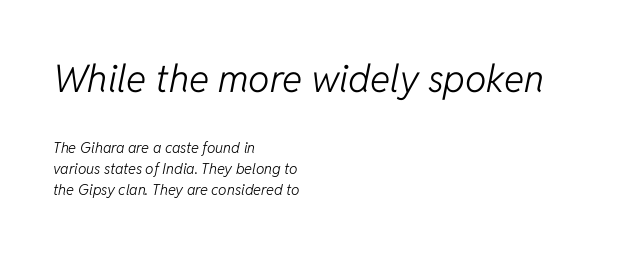
The image shows 38 px light type, italic (leaning right); set left-aligned, normal line spacing (1.41x), normal letter spacing, not underlined; the first (top) block is 2.53x larger; low stroke contrast and a medium x-height.
